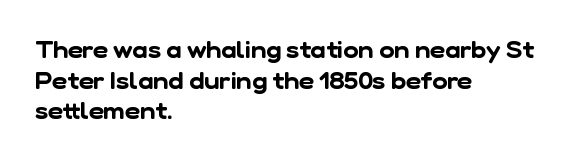
Q: Is the text underlined? A: No.
Q: How is the paragraph aligned? A: Left-aligned.
Q: Is the spacing between letters normal or unusually wide? A: Normal.
Q: Is the spacing between lines tight, normal or loose? A: Normal.
